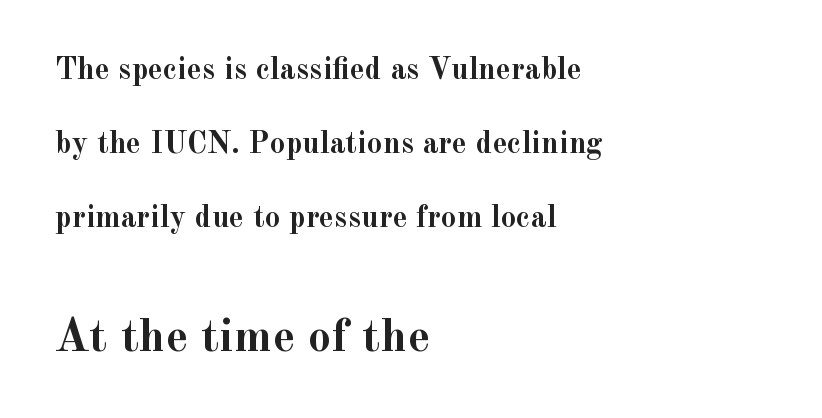
Q: Is the text bold? A: Yes.
Q: Is the text italic (slanted)? A: No, it is upright.
Q: Is the typeface a serif or a sans-serif typeface? A: Serif.
Q: Is the text underlined? A: No.
Q: How is the paragraph aligned? A: Left-aligned.
Q: Is the spacing between letters normal or unusually wide? A: Normal.
Q: Is the spacing between lines tight, normal or loose? A: Loose.
Q: Which block of text is set in a larger size, the first (top) or the second (bottom)? A: The second (bottom) one.
Q: Width (condensed, normal, or wide)? A: Normal.
Q: x-height? A: Small.
Q: Monospaced? A: No.
